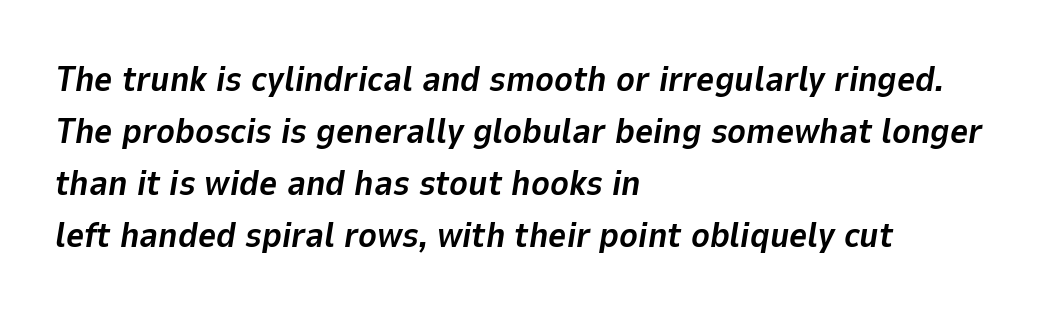
{"italic": "yes", "lean": "right", "slant_degrees": 9, "bold": "yes", "weight": "bold", "width": "normal", "stroke_contrast": "low", "x_height": "medium", "monospaced": "no", "underline": "no", "align": "left", "line_spacing": "normal", "line_spacing_ratio": 1.49, "letter_spacing": "normal", "letter_spacing_em": 0.0, "glyph_px": 35}
